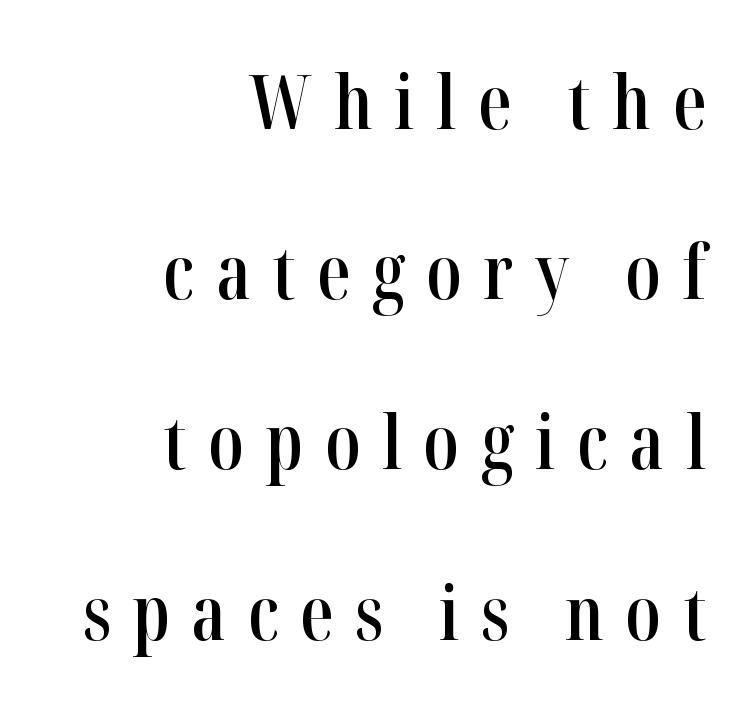
Q: Is the text bold? A: Semi-bold.
Q: Is the text italic (slanted)? A: No, it is upright.
Q: Is the typeface a serif or a sans-serif typeface? A: Serif.
Q: Is the text underlined? A: No.
Q: How is the paragraph aligned? A: Right-aligned.
Q: Is the spacing between letters normal or unusually wide? A: Unusually wide.
Q: Is the spacing between lines tight, normal or loose? A: Loose.
Q: Width (condensed, normal, or wide)? A: Condensed.
Q: Stroke contrast? A: High.
Q: x-height? A: Medium.
Q: Monospaced? A: No.
